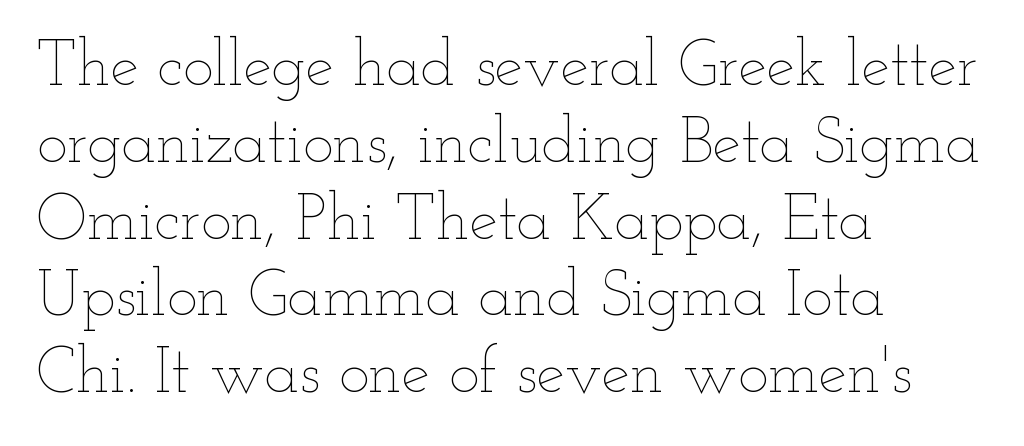
The letters stand upright; this is a roman face. The space beneath each line is pristine and unruled. The face used here is proportionally spaced, like ordinary book or web type. Alignment: flush left. Observe the ordinary spacing: letters are neighbours, not strangers. Stems and bowls with no extra thickness — not bold.
